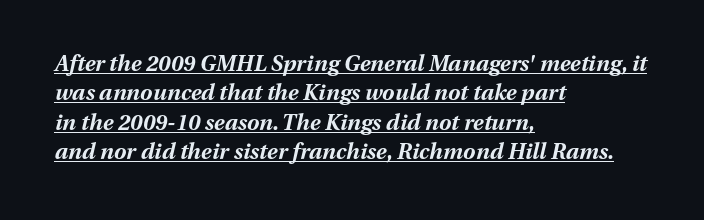
The image shows 22 px bold type, italic (leaning right); set left-aligned, normal line spacing (1.34x), normal letter spacing, underlined.
